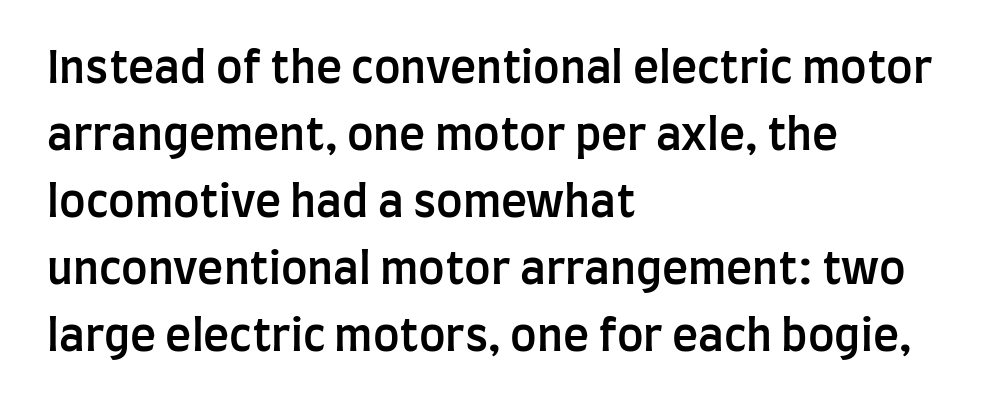
{"serif": "no", "italic": "no", "bold": "semi", "weight": "semibold", "width": "condensed", "stroke_contrast": "low", "x_height": "large", "monospaced": "no", "underline": "no", "align": "left", "line_spacing": "normal", "line_spacing_ratio": 1.52, "letter_spacing": "normal", "letter_spacing_em": 0.0, "glyph_px": 44}
